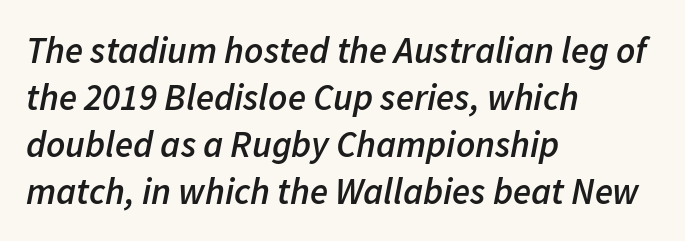
{"italic": "yes", "lean": "right", "slant_degrees": 11, "bold": "semi", "weight": "semibold", "width": "normal", "stroke_contrast": "low", "x_height": "medium", "monospaced": "no", "underline": "no", "align": "left", "line_spacing": "normal", "line_spacing_ratio": 1.27, "letter_spacing": "normal", "letter_spacing_em": 0.0, "glyph_px": 37}
